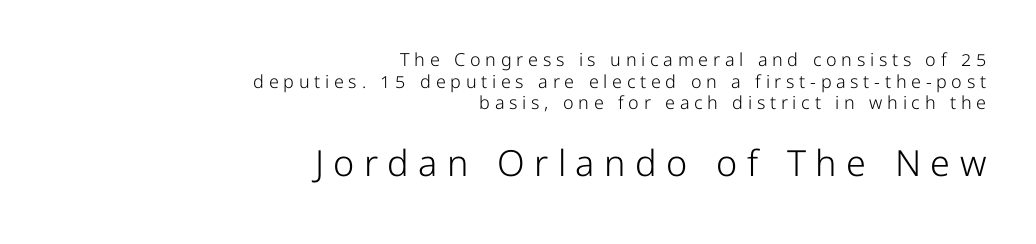
{"serif": "no", "italic": "no", "bold": "no", "weight": "light", "width": "normal", "stroke_contrast": "low", "x_height": "medium", "monospaced": "no", "underline": "no", "align": "right", "line_spacing_ratio": 1.2, "letter_spacing": "wide", "letter_spacing_em": 0.26, "larger_block": "second", "size_ratio": 2.0, "glyph_px": 36}
